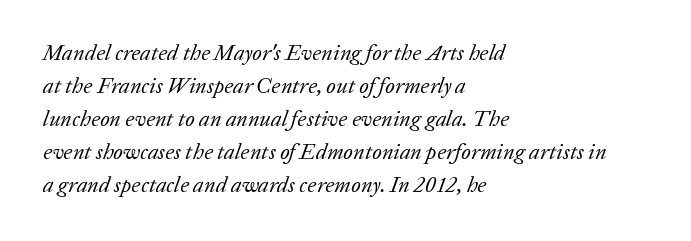
Q: Is the text bold? A: No.
Q: Is the text italic (slanted)? A: Yes, it leans right by about 20 degrees.
Q: Is the text underlined? A: No.
Q: How is the paragraph aligned? A: Left-aligned.
Q: Is the spacing between letters normal or unusually wide? A: Normal.
Q: Is the spacing between lines tight, normal or loose? A: Normal.
